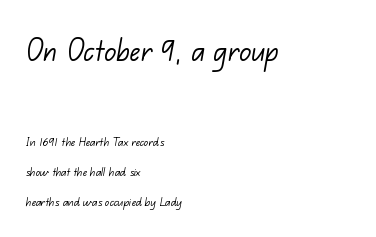
{"serif": "no", "bold": "no", "weight": "light", "width": "normal", "stroke_contrast": "low", "x_height": "small", "monospaced": "no", "underline": "no", "align": "left", "line_spacing": "loose", "line_spacing_ratio": 2.14, "letter_spacing": "normal", "letter_spacing_em": 0.0, "larger_block": "first", "size_ratio": 2.57, "glyph_px": 36}
